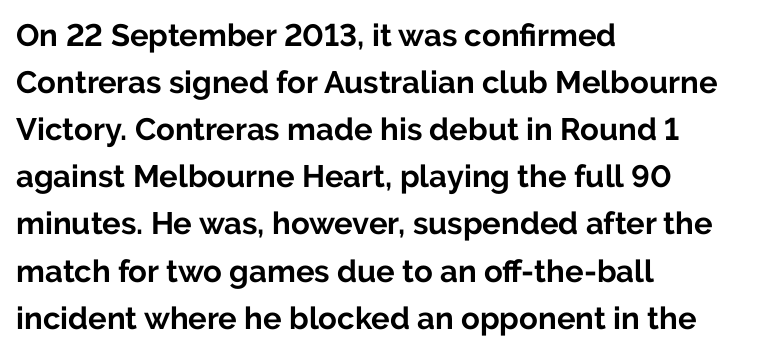
The face used here is proportionally spaced, like ordinary book or web type. Underlining? Definitely not there. The characters look thick and weighty, a clear bold. Characters follow at the spacing the type designer built in. Reading down the block, your eye returns to a fixed left position each line.
